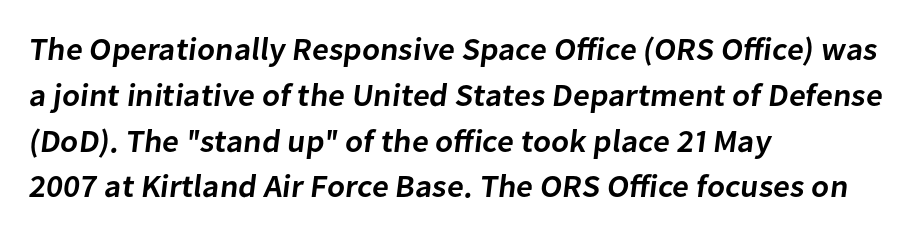
{"serif": "no", "bold": "semi", "weight": "semibold", "width": "normal", "stroke_contrast": "low", "x_height": "medium", "monospaced": "no", "underline": "no", "align": "left", "line_spacing": "normal", "line_spacing_ratio": 1.43, "letter_spacing": "normal", "letter_spacing_em": 0.0, "glyph_px": 32}
